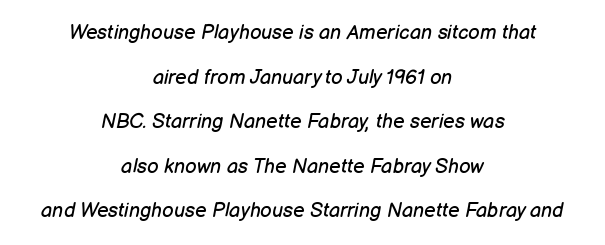
The image shows 20 px text type, italic (leaning right); set centered, loose line spacing (2.23x), normal letter spacing, not underlined.
